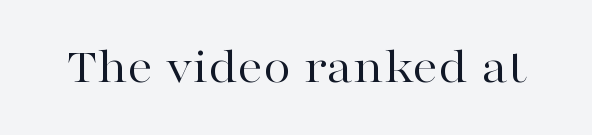
The image shows 51 px regular-weight, wide serif type, upright; set normal letter spacing, not underlined; high stroke contrast and a medium x-height.
